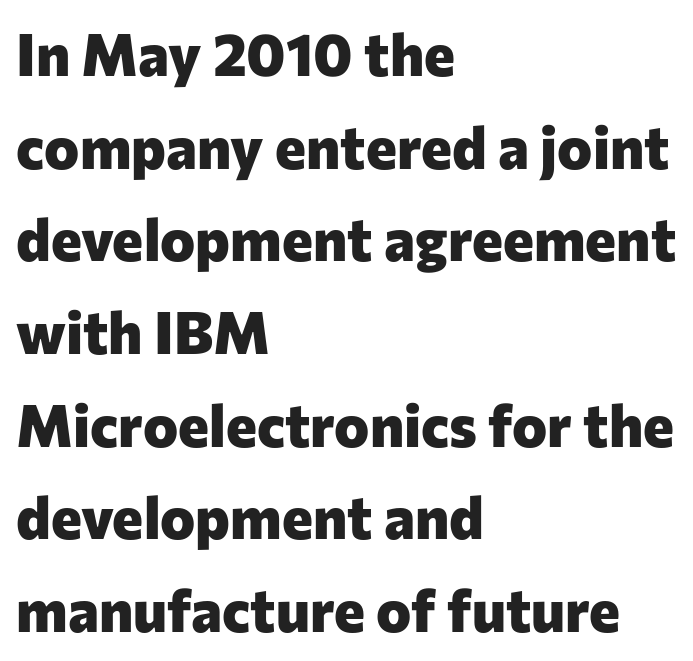
The image shows 59 px heavy sans-serif type, upright; set left-aligned, normal line spacing (1.57x), normal letter spacing, not underlined; low stroke contrast and a medium x-height.
